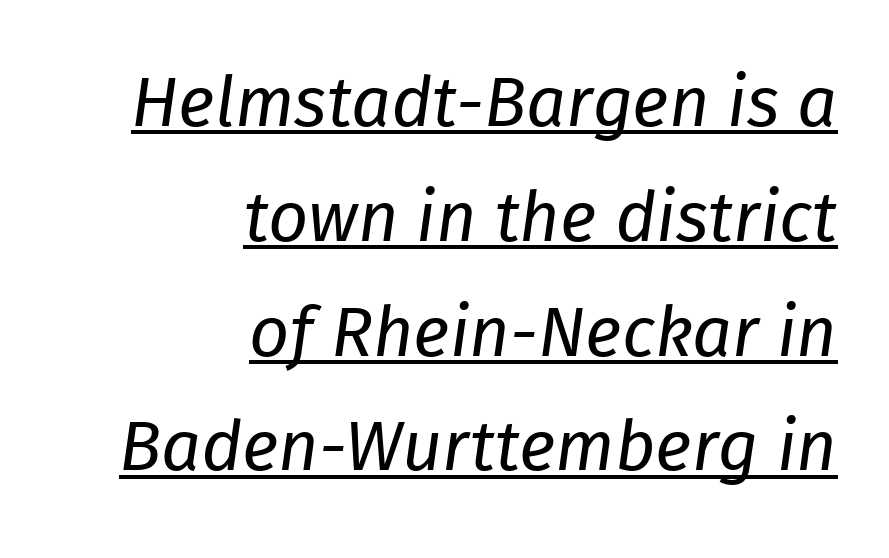
Q: Is the text bold? A: No.
Q: Is the text italic (slanted)? A: Yes, it leans right by about 8 degrees.
Q: Is the text underlined? A: Yes.
Q: How is the paragraph aligned? A: Right-aligned.
Q: Is the spacing between letters normal or unusually wide? A: Normal.
Q: Is the spacing between lines tight, normal or loose? A: Normal.
Q: Width (condensed, normal, or wide)? A: Normal.
Q: Stroke contrast? A: Low.
Q: x-height? A: Medium.
Q: Monospaced? A: No.
